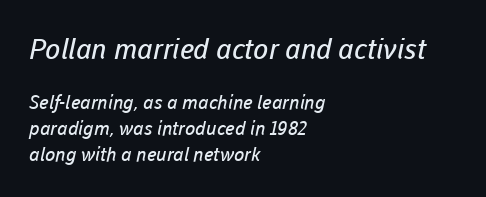
The image shows 28 px regular-weight sans-serif type; set left-aligned, normal line spacing (1.36x), normal letter spacing, not underlined; the first (top) block is 1.47x larger; low stroke contrast and a medium x-height.
